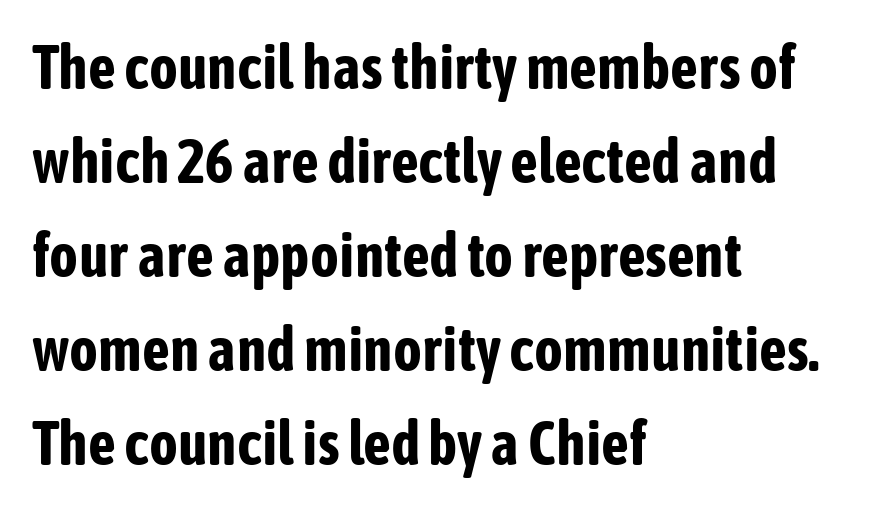
The image shows 61 px bold, condensed sans-serif type, upright; set left-aligned, normal line spacing (1.54x), normal letter spacing, not underlined; low stroke contrast and a medium x-height.
